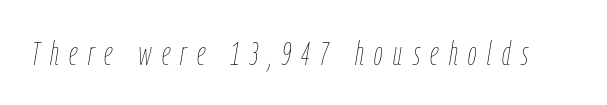
The letters are spread apart with noticeably loose tracking. Tall strokes in this sample are angled rather than plumb. Each letter keeps its own natural width here, so spacing adapts to shape. Heaviness? Minimal to ordinary, like unemphasized prose. The space beneath each line is pristine and unruled.
